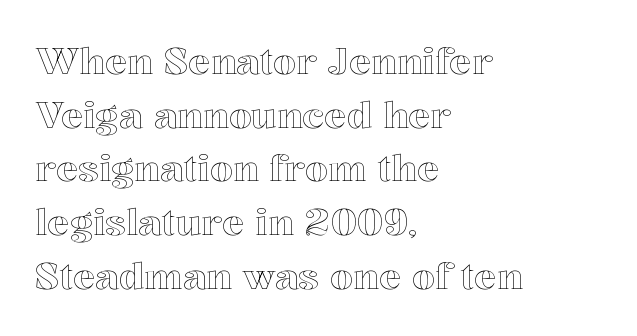
{"italic": "no", "width": "normal", "x_height": "medium", "monospaced": "no", "underline": "no", "align": "left", "line_spacing": "normal", "line_spacing_ratio": 1.45, "letter_spacing": "normal", "letter_spacing_em": 0.0, "glyph_px": 37}
